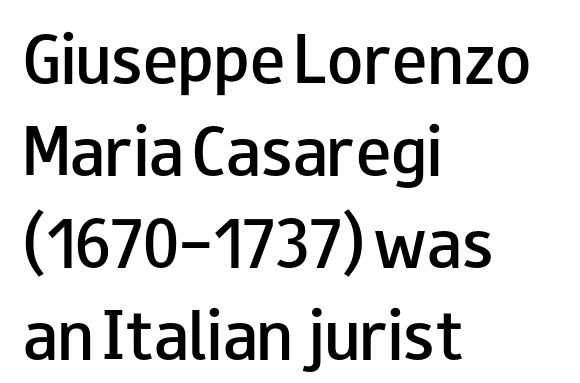
Q: Is the text bold? A: Semi-bold.
Q: Is the text italic (slanted)? A: No, it is upright.
Q: Is the typeface a serif or a sans-serif typeface? A: Sans-serif.
Q: Is the text underlined? A: No.
Q: How is the paragraph aligned? A: Left-aligned.
Q: Is the spacing between letters normal or unusually wide? A: Normal.
Q: Is the spacing between lines tight, normal or loose? A: Normal.
Q: Width (condensed, normal, or wide)? A: Wide.
Q: Stroke contrast? A: Low.
Q: x-height? A: Small.
Q: Monospaced? A: No.
